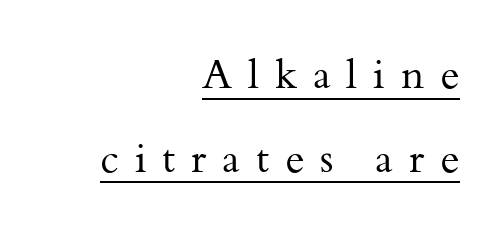
Q: Is the text bold? A: No.
Q: Is the text italic (slanted)? A: No, it is upright.
Q: Is the typeface a serif or a sans-serif typeface? A: Serif.
Q: Is the text underlined? A: Yes.
Q: How is the paragraph aligned? A: Right-aligned.
Q: Is the spacing between letters normal or unusually wide? A: Unusually wide.
Q: Is the spacing between lines tight, normal or loose? A: Loose.
Q: Width (condensed, normal, or wide)? A: Normal.
Q: Stroke contrast? A: Medium.
Q: x-height? A: Small.
Q: Monospaced? A: No.
